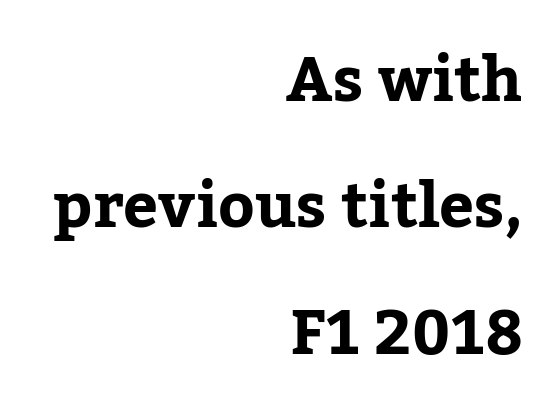
The image shows 62 px serif type, upright; set right-aligned, loose line spacing (2.04x), normal letter spacing, not underlined; low stroke contrast and a medium x-height.
